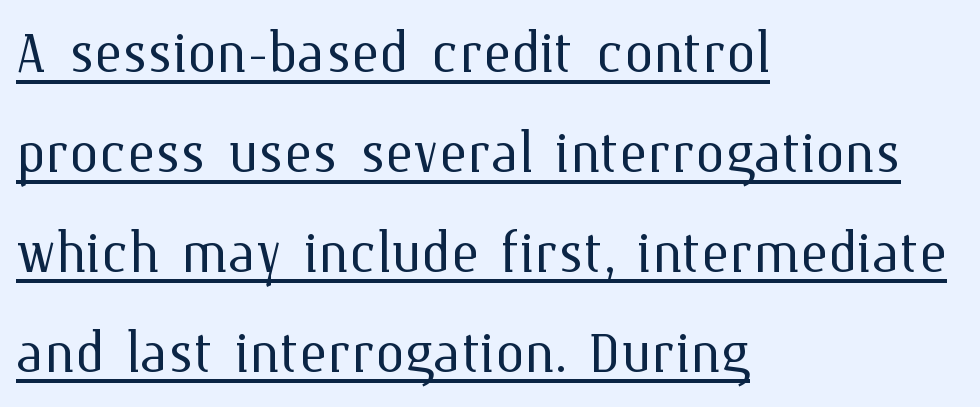
Q: Is the text bold? A: No.
Q: Is the text italic (slanted)? A: No, it is upright.
Q: Is the text underlined? A: Yes.
Q: How is the paragraph aligned? A: Left-aligned.
Q: Is the spacing between letters normal or unusually wide? A: Normal.
Q: Is the spacing between lines tight, normal or loose? A: Normal.
Q: Width (condensed, normal, or wide)? A: Normal.
Q: Stroke contrast? A: Medium.
Q: x-height? A: Medium.
Q: Monospaced? A: No.
